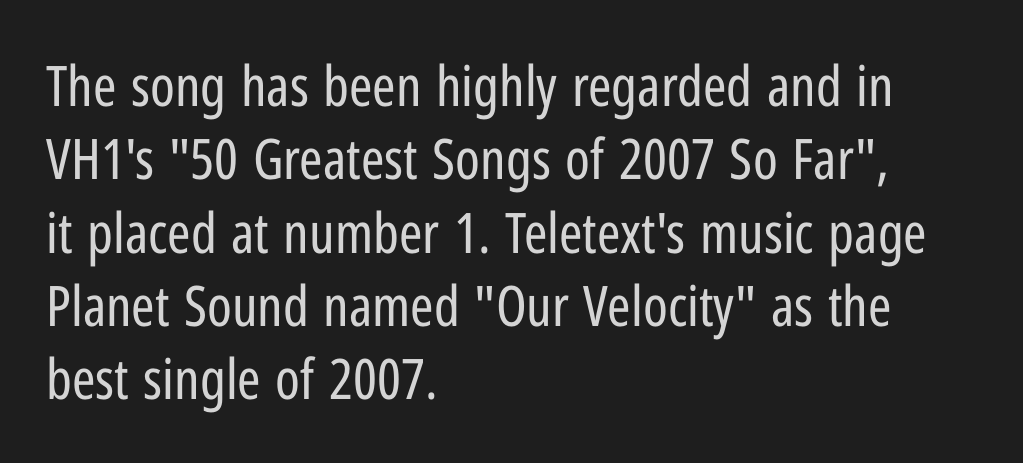
The image shows 56 px regular-weight, condensed sans-serif type, upright; set left-aligned, normal line spacing (1.31x), normal letter spacing, not underlined; low stroke contrast and a medium x-height.
